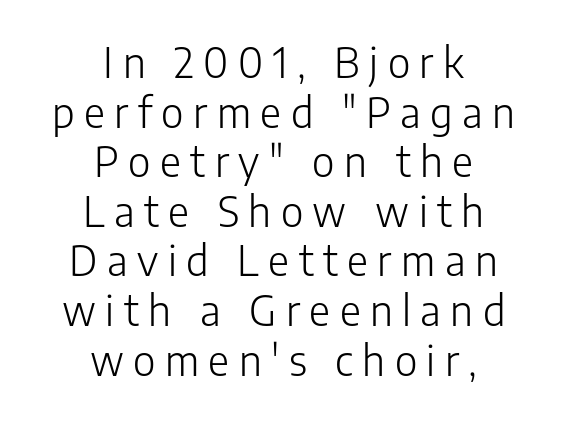
{"serif": "no", "italic": "no", "bold": "no", "weight": "light", "width": "normal", "stroke_contrast": "low", "x_height": "medium", "monospaced": "no", "underline": "no", "align": "center", "line_spacing_ratio": 1.21, "letter_spacing": "wide", "letter_spacing_em": 0.23, "glyph_px": 41}
